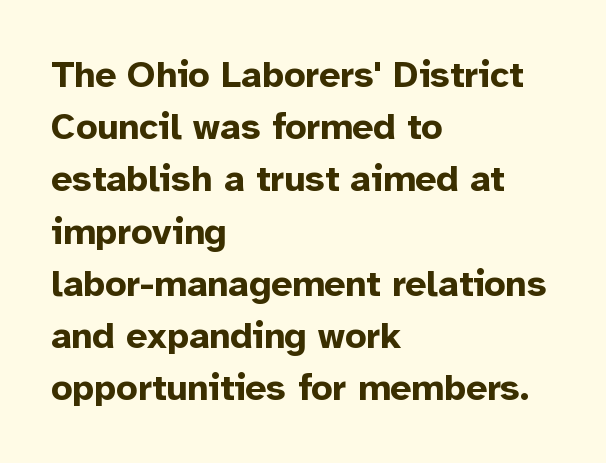
Q: Is the text bold? A: Yes.
Q: Is the text italic (slanted)? A: No, it is upright.
Q: Is the typeface a serif or a sans-serif typeface? A: Sans-serif.
Q: Is the text underlined? A: No.
Q: How is the paragraph aligned? A: Left-aligned.
Q: Is the spacing between letters normal or unusually wide? A: Normal.
Q: Is the spacing between lines tight, normal or loose? A: Normal.
Q: Width (condensed, normal, or wide)? A: Normal.
Q: Stroke contrast? A: Low.
Q: x-height? A: Medium.
Q: Monospaced? A: No.
